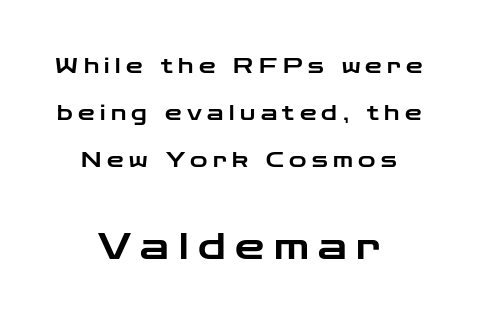
Q: Is the text italic (slanted)? A: No, it is upright.
Q: Is the typeface a serif or a sans-serif typeface? A: Sans-serif.
Q: Is the text underlined? A: No.
Q: How is the paragraph aligned? A: Centered.
Q: Is the spacing between letters normal or unusually wide? A: Unusually wide.
Q: Is the spacing between lines tight, normal or loose? A: Loose.
Q: Which block of text is set in a larger size, the first (top) or the second (bottom)? A: The second (bottom) one.
Q: Width (condensed, normal, or wide)? A: Wide.
Q: Stroke contrast? A: Low.
Q: x-height? A: Medium.
Q: Monospaced? A: No.
